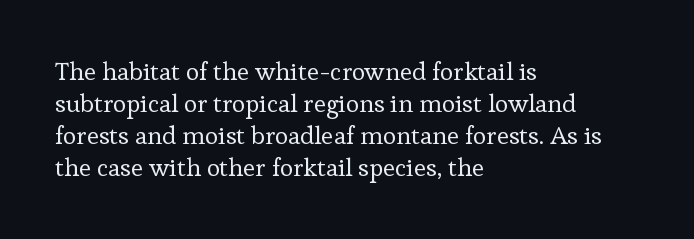
Glance below the letters and you will spot only blank space. The weight tops out at a normal text grade. Teacher's note: observe the even left margin — that is flush-left alignment. Interline gaps are of average width in this sample. In terms of posture, this sample is upright.
